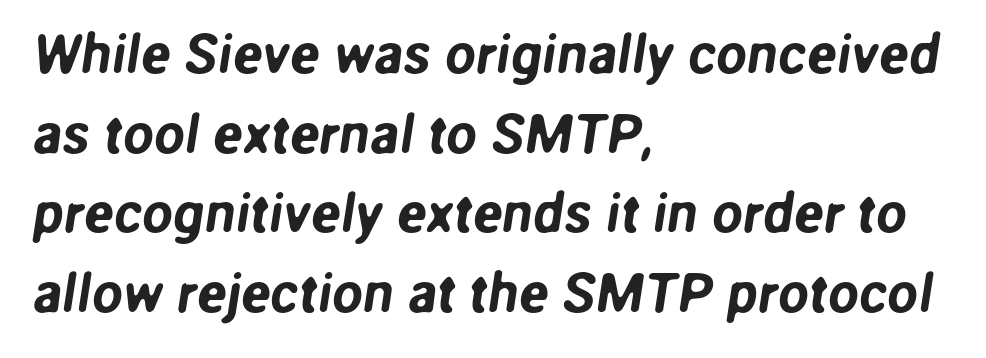
In terms of letterform style, serifs are entirely absent. A classic flush-left, rag-right setting is used for this passage. Reading down the column, the eye jumps a familiar distance to each next line. A bare baseline throughout the passage. Is this a fixed-width face? No — the glyphs have proportional, varying widths. Nobody touched the tracking dial on this one.
